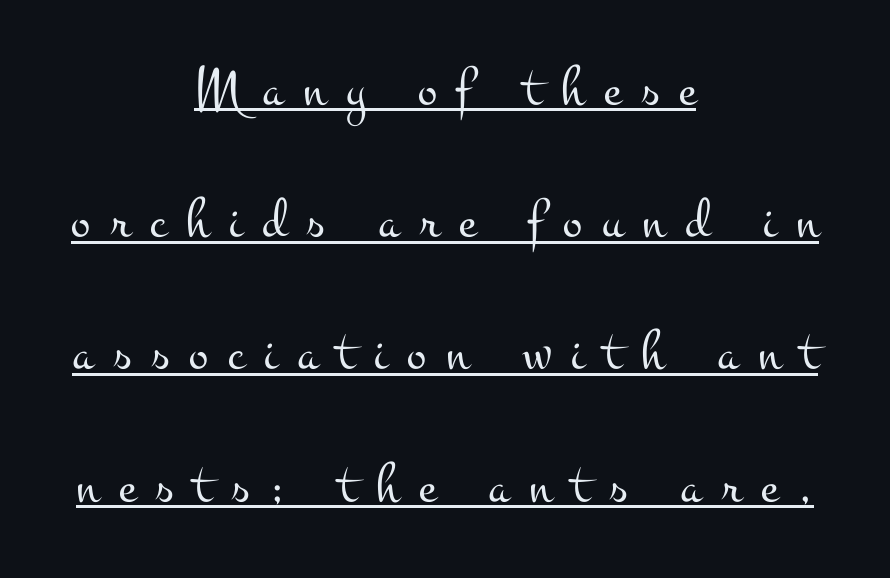
Q: Is the text bold? A: No.
Q: Is the text italic (slanted)? A: Yes.
Q: Is the typeface a serif or a sans-serif typeface? A: Serif.
Q: Is the text underlined? A: Yes.
Q: How is the paragraph aligned? A: Centered.
Q: Is the spacing between letters normal or unusually wide? A: Unusually wide.
Q: Is the spacing between lines tight, normal or loose? A: Loose.
Q: Width (condensed, normal, or wide)? A: Wide.
Q: Stroke contrast? A: Medium.
Q: x-height? A: Small.
Q: Monospaced? A: No.
